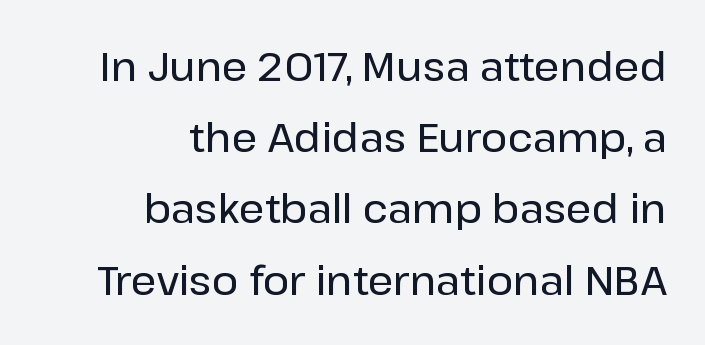
The image shows 40 px sans-serif type, upright; set right-aligned, line spacing 1.78x, normal letter spacing, not underlined; low stroke contrast and a medium x-height.
